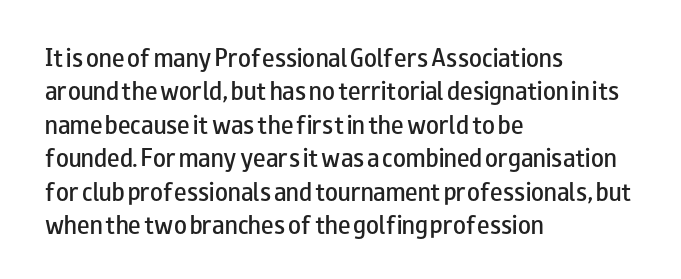
Q: Is the text bold? A: Semi-bold.
Q: Is the text italic (slanted)? A: No, it is upright.
Q: Is the text underlined? A: No.
Q: How is the paragraph aligned? A: Left-aligned.
Q: Is the spacing between letters normal or unusually wide? A: Normal.
Q: Is the spacing between lines tight, normal or loose? A: Normal.
